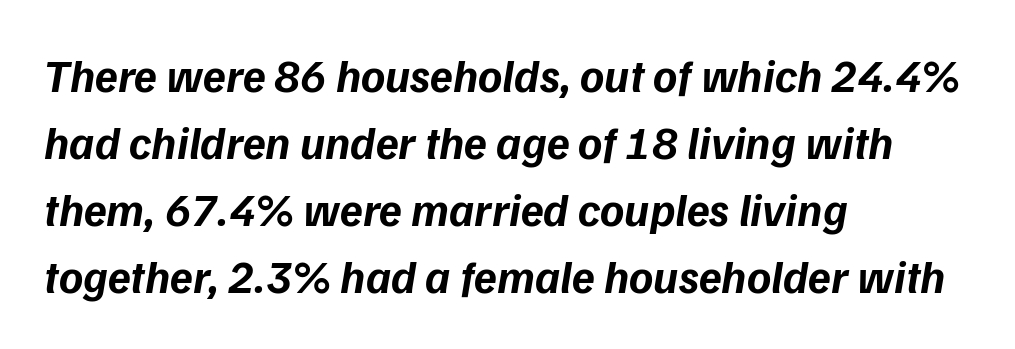
The image shows 46 px bold type, italic (leaning right); set left-aligned, normal line spacing (1.46x), normal letter spacing, not underlined; low stroke contrast and a medium x-height.
